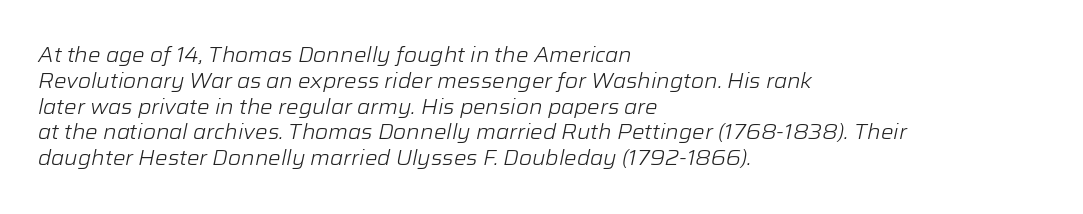
The image shows 21 px text type, italic (leaning right); set left-aligned, line spacing 1.23x, normal letter spacing, not underlined.
